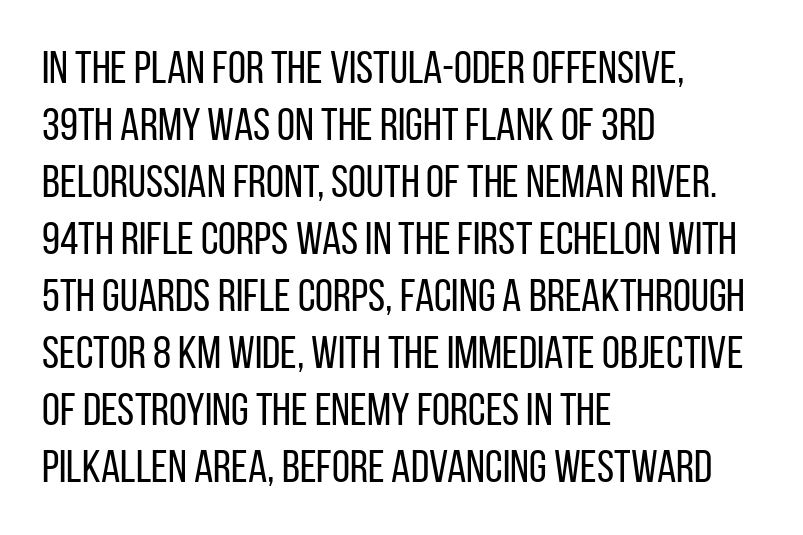
The image shows 46 px regular-weight, condensed sans-serif type, upright; set left-aligned, line spacing 1.24x, normal letter spacing, not underlined; low stroke contrast and a large x-height.
